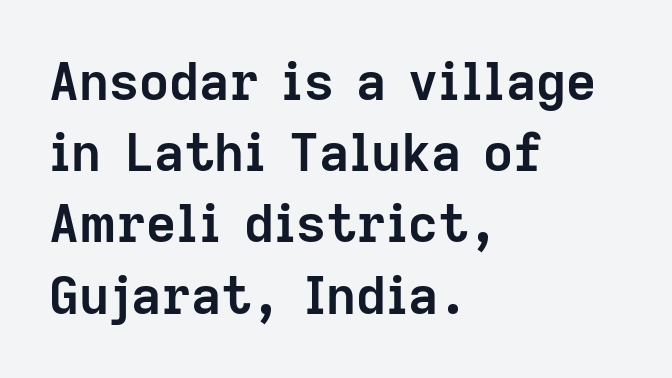
{"serif": "no", "italic": "no", "bold": "yes", "weight": "semibold", "width": "normal", "stroke_contrast": "low", "x_height": "medium", "monospaced": "no", "underline": "no", "align": "left", "line_spacing": "normal", "line_spacing_ratio": 1.37, "letter_spacing": "normal", "letter_spacing_em": 0.0, "glyph_px": 52}
